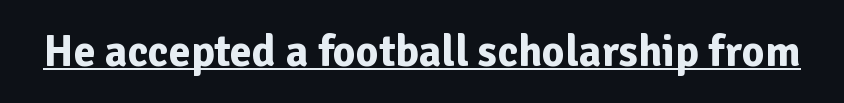
{"serif": "no", "italic": "no", "bold": "yes", "weight": "bold", "width": "normal", "stroke_contrast": "low", "x_height": "medium", "monospaced": "no", "underline": "yes", "letter_spacing": "normal", "letter_spacing_em": 0.0, "glyph_px": 44}
